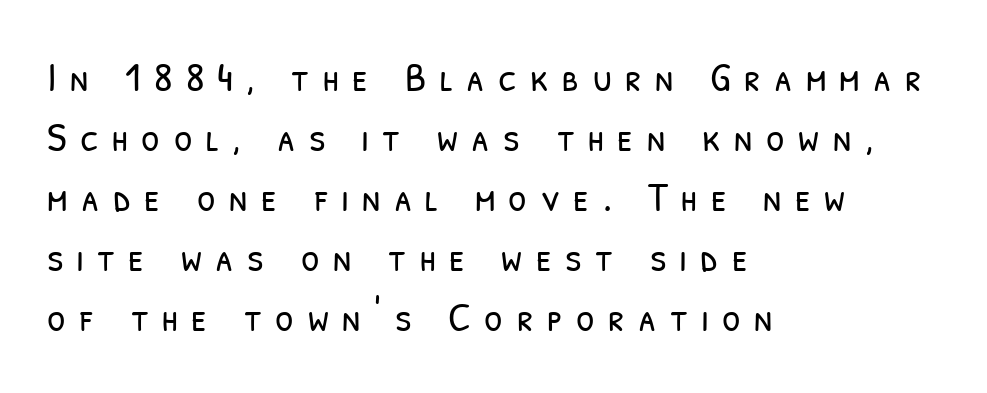
The image shows 42 px light, condensed sans-serif type; set left-aligned, normal line spacing (1.43x), unusually wide letter spacing (+0.32 em), not underlined; low stroke contrast and a medium x-height.
